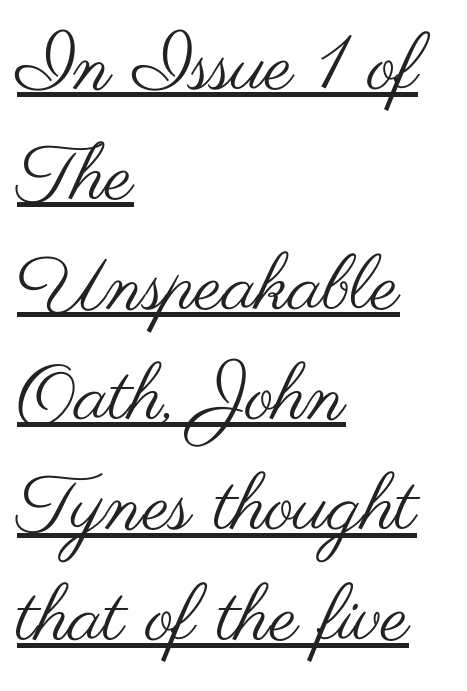
The image shows 77 px regular-weight, wide sans-serif type; set left-aligned, normal line spacing (1.43x), normal letter spacing, underlined; medium stroke contrast and a small x-height.
